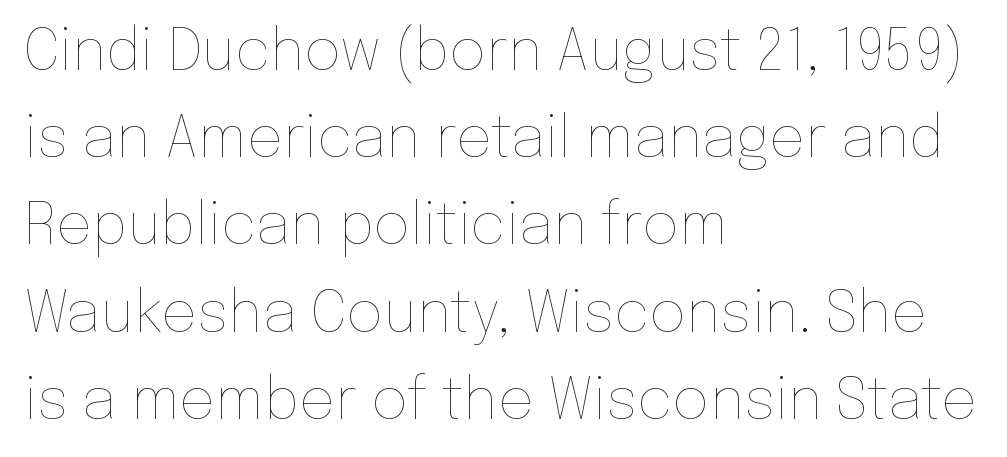
Q: Is the text bold? A: No.
Q: Is the text italic (slanted)? A: No, it is upright.
Q: Is the text underlined? A: No.
Q: How is the paragraph aligned? A: Left-aligned.
Q: Is the spacing between letters normal or unusually wide? A: Normal.
Q: Is the spacing between lines tight, normal or loose? A: Normal.
Q: Width (condensed, normal, or wide)? A: Normal.
Q: Stroke contrast? A: Low.
Q: x-height? A: Medium.
Q: Monospaced? A: No.
